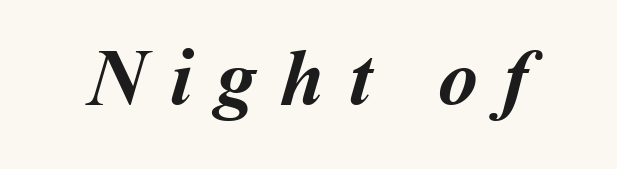
The image shows 80 px semibold type; set unusually wide letter spacing (+0.3 em), not underlined; medium stroke contrast and a medium x-height.
